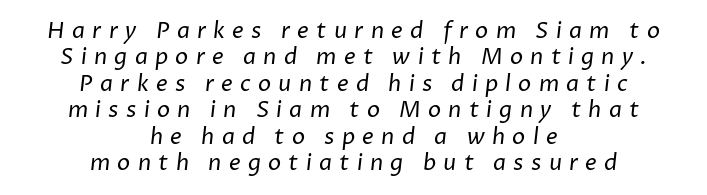
{"bold": "no", "underline": "no", "align": "center", "line_spacing_ratio": 1.2, "letter_spacing": "wide", "letter_spacing_em": 0.33, "glyph_px": 22}
